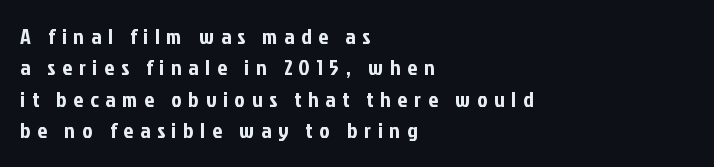
Q: Is the text italic (slanted)? A: No, it is upright.
Q: Is the text underlined? A: No.
Q: How is the paragraph aligned? A: Left-aligned.
Q: Is the spacing between letters normal or unusually wide? A: Unusually wide.
Q: Is the spacing between lines tight, normal or loose? A: Normal.
